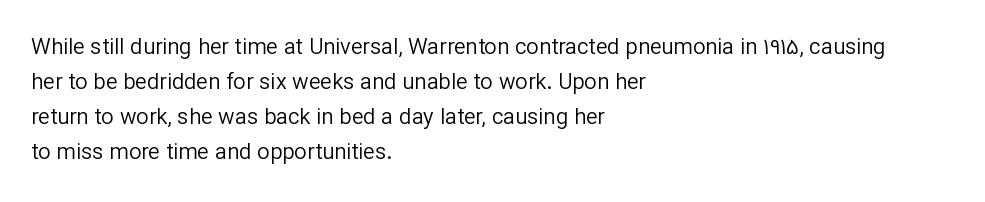
Q: Is the text bold? A: No.
Q: Is the text italic (slanted)? A: No, it is upright.
Q: Is the text underlined? A: No.
Q: How is the paragraph aligned? A: Left-aligned.
Q: Is the spacing between letters normal or unusually wide? A: Normal.
Q: Is the spacing between lines tight, normal or loose? A: Normal.
